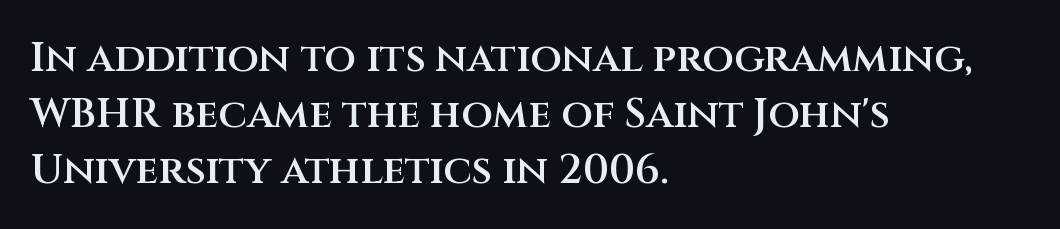
{"serif": "no", "italic": "no", "bold": "semi", "weight": "semibold", "width": "normal", "stroke_contrast": "medium", "x_height": "large", "monospaced": "no", "underline": "no", "align": "left", "line_spacing": "normal", "line_spacing_ratio": 1.36, "letter_spacing": "normal", "letter_spacing_em": 0.0, "glyph_px": 41}
